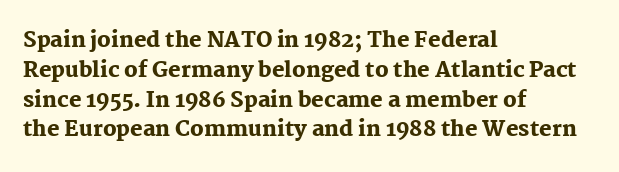
A bare baseline throughout the passage. Heavy-handed strokes throughout: this text is bold. Style check: upright. The setting favours the left margin, as ordinary paragraphs usually do. How are the letters spaced? Ordinarily, with no added tracking.
